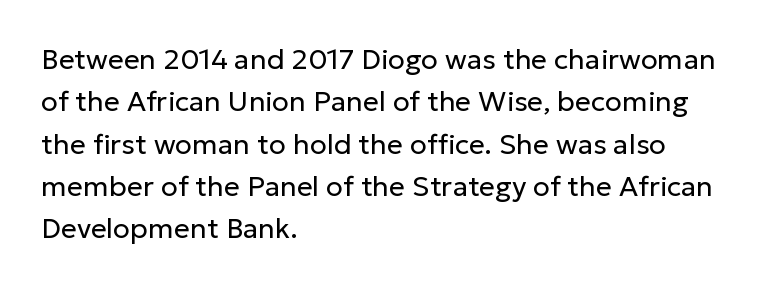
{"serif": "no", "italic": "no", "bold": "no", "weight": "regular", "width": "normal", "stroke_contrast": "low", "x_height": "medium", "monospaced": "no", "underline": "no", "align": "left", "line_spacing": "normal", "line_spacing_ratio": 1.51, "letter_spacing": "normal", "letter_spacing_em": 0.0, "glyph_px": 28}
